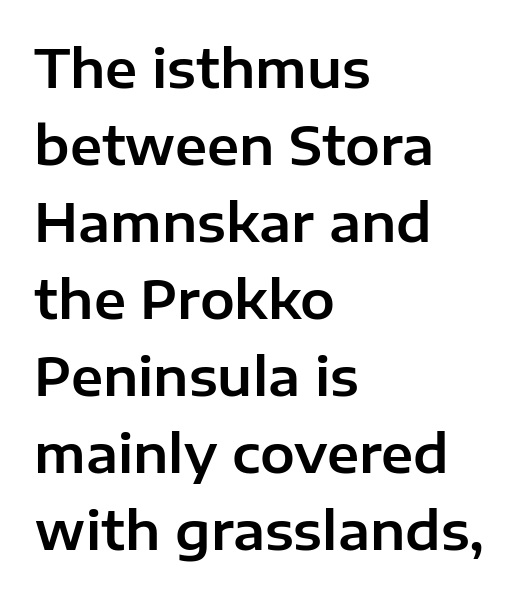
Q: Is the text italic (slanted)? A: No, it is upright.
Q: Is the typeface a serif or a sans-serif typeface? A: Sans-serif.
Q: Is the text underlined? A: No.
Q: How is the paragraph aligned? A: Left-aligned.
Q: Is the spacing between letters normal or unusually wide? A: Normal.
Q: Is the spacing between lines tight, normal or loose? A: Normal.
Q: Width (condensed, normal, or wide)? A: Normal.
Q: Stroke contrast? A: Low.
Q: x-height? A: Medium.
Q: Monospaced? A: No.
